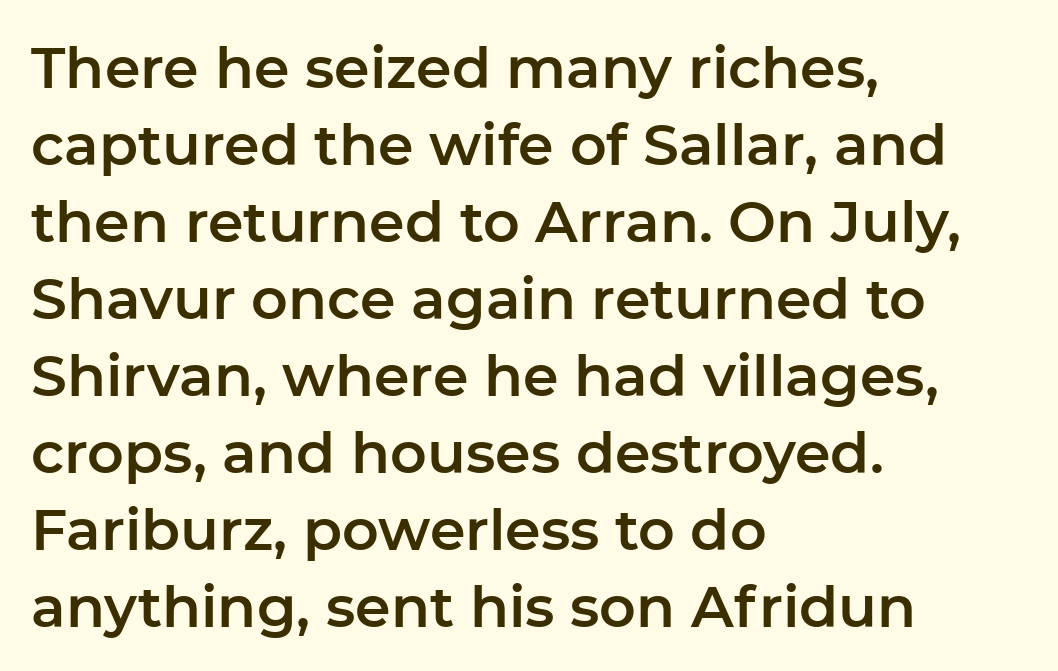
Line starts are locked; line ends wander. Look at the tracking — it's just the regular setting, nothing added. Descenders hang freely into open space. These lines are composed in type without serifs.
